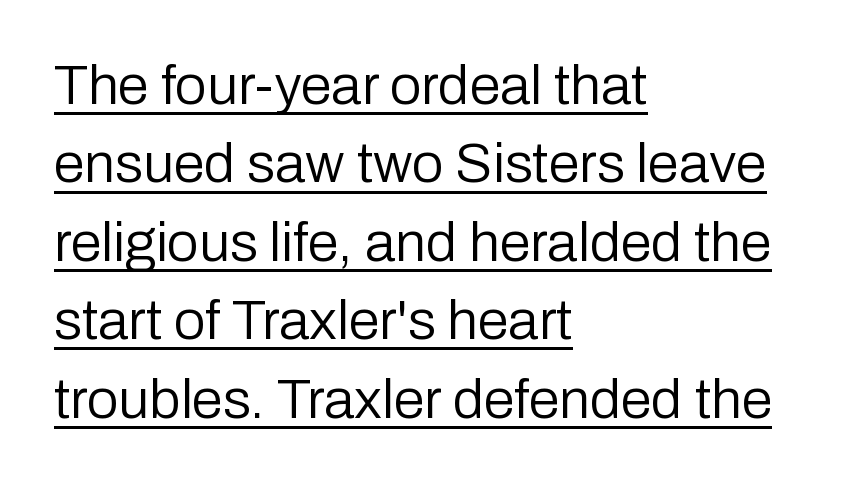
The image shows 56 px regular-weight sans-serif type, upright; set left-aligned, normal line spacing (1.4x), normal letter spacing, underlined; low stroke contrast and a medium x-height.
